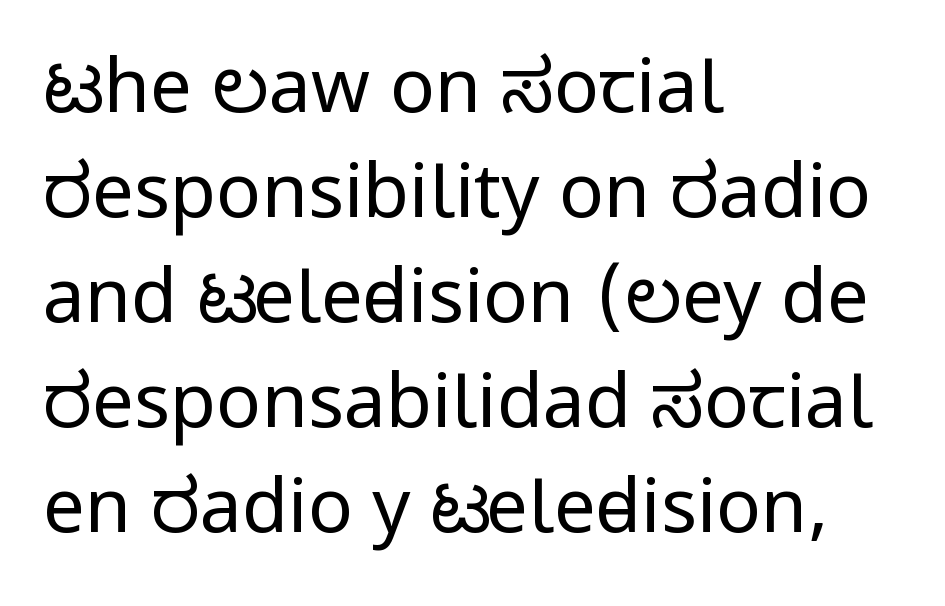
Q: Is the text bold? A: No.
Q: Is the text italic (slanted)? A: No, it is upright.
Q: Is the typeface a serif or a sans-serif typeface? A: Sans-serif.
Q: Is the text underlined? A: No.
Q: How is the paragraph aligned? A: Left-aligned.
Q: Is the spacing between letters normal or unusually wide? A: Normal.
Q: Is the spacing between lines tight, normal or loose? A: Normal.
Q: Width (condensed, normal, or wide)? A: Condensed.
Q: Stroke contrast? A: Low.
Q: x-height? A: Large.
Q: Monospaced? A: No.
